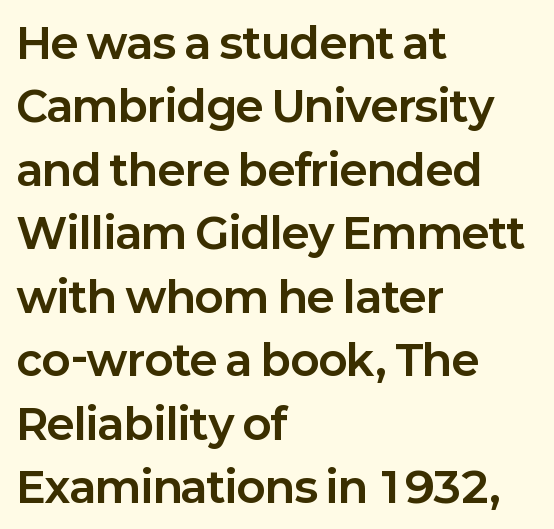
Pretty heavy lettering here — definitely bold. Leading: standard. The compositor pushed each line to the left boundary. Italic? Not at all — the glyphs are vertical. A typesetter would label this face a sans.
